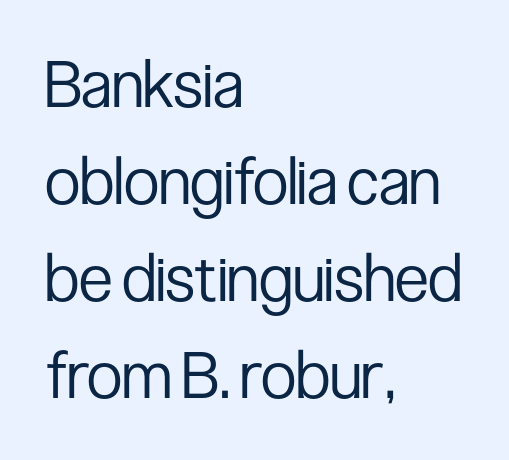
Q: Is the text bold? A: No.
Q: Is the text italic (slanted)? A: No, it is upright.
Q: Is the typeface a serif or a sans-serif typeface? A: Sans-serif.
Q: Is the text underlined? A: No.
Q: How is the paragraph aligned? A: Left-aligned.
Q: Is the spacing between letters normal or unusually wide? A: Normal.
Q: Is the spacing between lines tight, normal or loose? A: Normal.
Q: Width (condensed, normal, or wide)? A: Condensed.
Q: Stroke contrast? A: Low.
Q: x-height? A: Medium.
Q: Monospaced? A: No.
